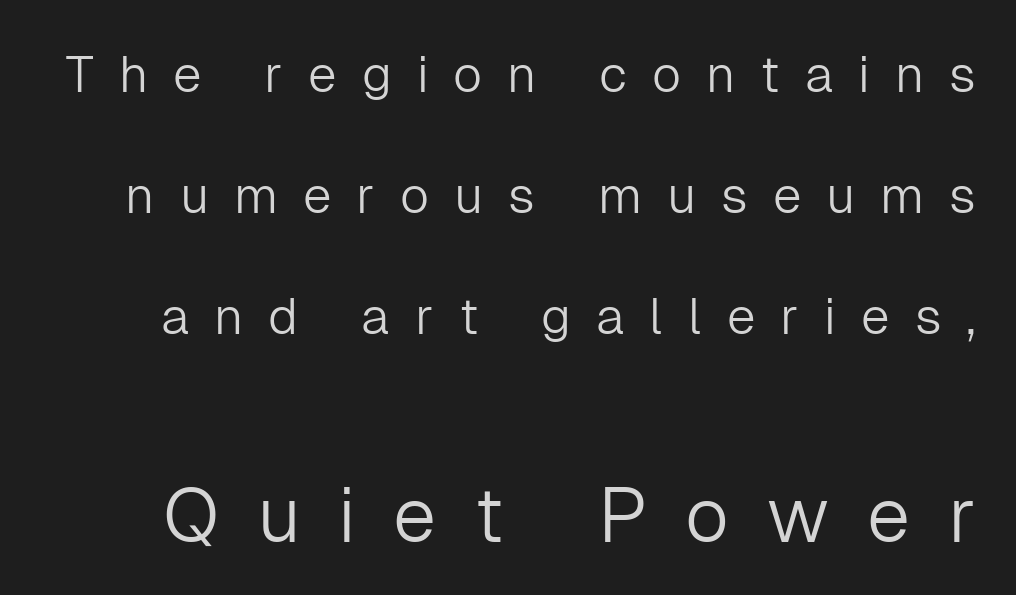
Look at the glyph heights: the lower group is clearly the bigger setting. Here the designer chose a conventional face with non-uniform glyph widths. No italicization has been applied; the sample stays upright. Stem width sits at or under what a default text font uses. The horizontal fit of the characters is loose and conspicuously gappy. Note: no serifs on the glyphs.
